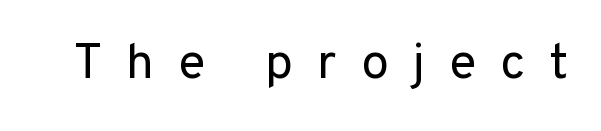
The image shows 50 px regular-weight sans-serif type, upright; set unusually wide letter spacing (+0.48 em), not underlined; low stroke contrast and a medium x-height.
